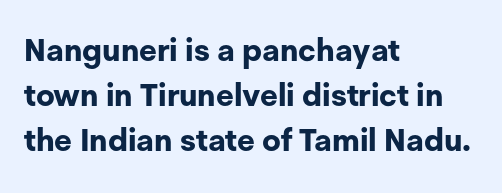
{"serif": "no", "italic": "no", "bold": "yes", "weight": "bold", "width": "normal", "stroke_contrast": "low", "x_height": "medium", "monospaced": "no", "underline": "no", "align": "left", "line_spacing": "normal", "line_spacing_ratio": 1.45, "letter_spacing": "normal", "letter_spacing_em": 0.0, "glyph_px": 31}
